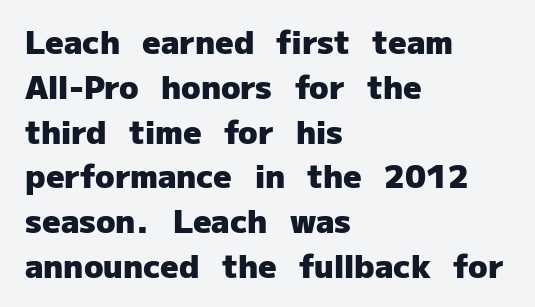
{"serif": "no", "italic": "no", "bold": "yes", "weight": "heavy", "width": "normal", "stroke_contrast": "low", "x_height": "medium", "monospaced": "no", "underline": "no", "align": "left", "line_spacing": "normal", "line_spacing_ratio": 1.4, "letter_spacing": "normal", "letter_spacing_em": 0.0, "glyph_px": 32}
